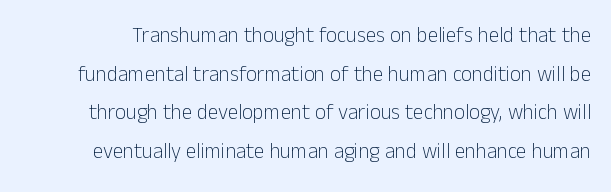
{"italic": "no", "bold": "no", "underline": "no", "line_spacing_ratio": 1.84, "letter_spacing": "normal", "letter_spacing_em": 0.0, "glyph_px": 21}
